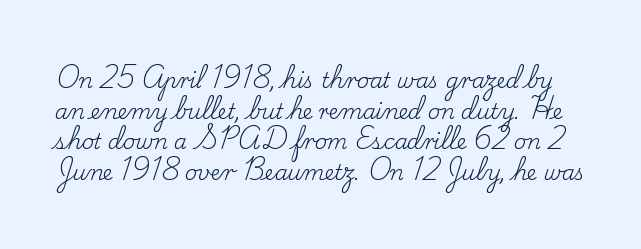
Q: Is the text bold? A: No.
Q: Is the text italic (slanted)? A: Yes.
Q: Is the text underlined? A: No.
Q: Is the spacing between letters normal or unusually wide? A: Normal.
Q: Is the spacing between lines tight, normal or loose? A: Normal.
